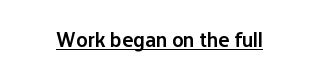
{"italic": "no", "bold": "semi", "underline": "yes", "letter_spacing": "normal", "letter_spacing_em": 0.0, "glyph_px": 21}
